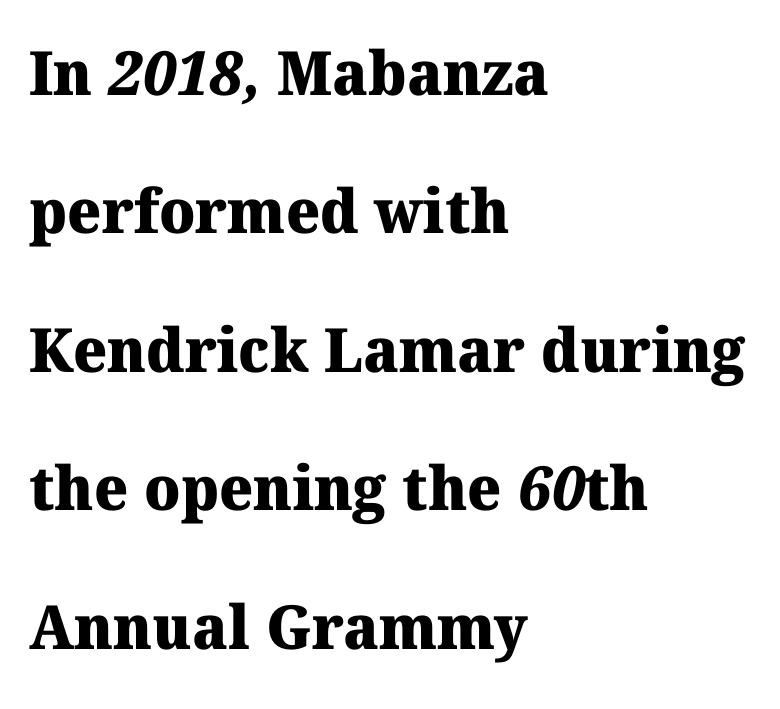
{"serif": "yes", "bold": "yes", "weight": "heavy", "width": "normal", "stroke_contrast": "medium", "x_height": "medium", "monospaced": "no", "underline": "no", "align": "left", "line_spacing": "loose", "line_spacing_ratio": 2.27, "letter_spacing": "normal", "letter_spacing_em": 0.0, "glyph_px": 61}
